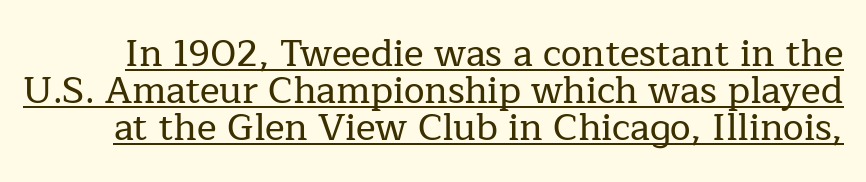
The image shows 37 px serif type, upright; set tight line spacing (1.0x), normal letter spacing, underlined; low stroke contrast and a medium x-height.
